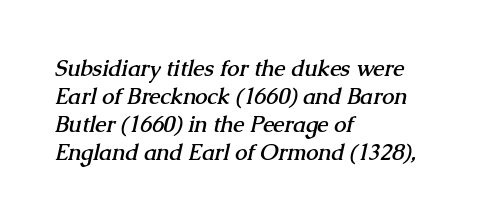
The image shows 22 px bold type; set left-aligned, normal line spacing (1.28x), normal letter spacing, not underlined.
